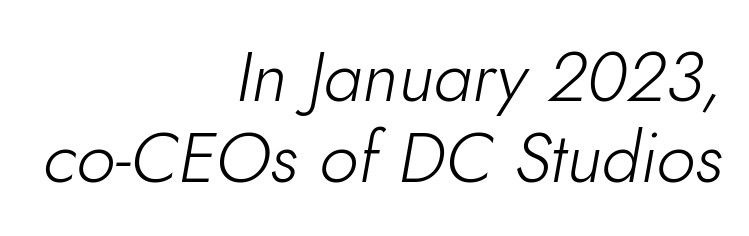
{"italic": "yes", "lean": "right", "slant_degrees": 10, "bold": "no", "weight": "light", "width": "normal", "stroke_contrast": "low", "x_height": "small", "monospaced": "no", "underline": "no", "align": "right", "line_spacing_ratio": 1.16, "letter_spacing": "normal", "letter_spacing_em": 0.0, "glyph_px": 70}
